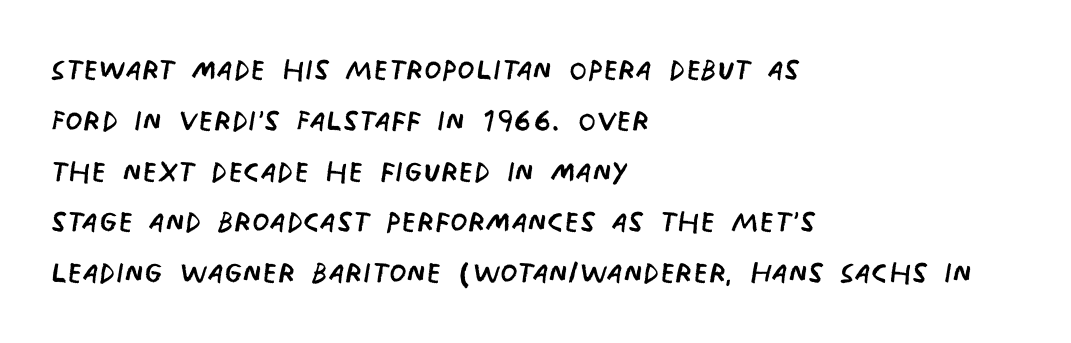
Q: Is the text bold? A: No.
Q: Is the typeface a serif or a sans-serif typeface? A: Sans-serif.
Q: Is the text underlined? A: No.
Q: How is the paragraph aligned? A: Left-aligned.
Q: Is the spacing between letters normal or unusually wide? A: Normal.
Q: Is the spacing between lines tight, normal or loose? A: Normal.
Q: Width (condensed, normal, or wide)? A: Condensed.
Q: Stroke contrast? A: Low.
Q: x-height? A: Large.
Q: Monospaced? A: No.
